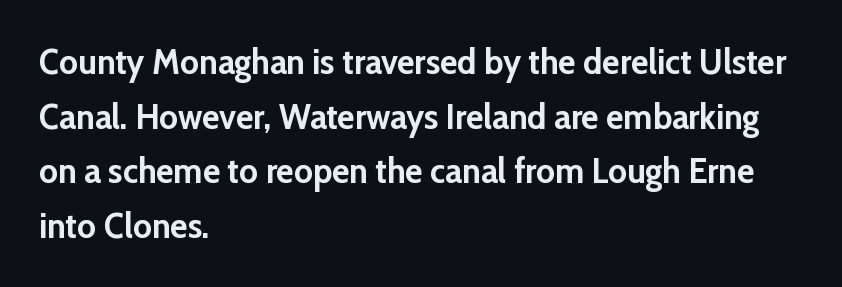
Inter-character spacing is left at the font's built-in metrics. The gap between lines stays unmarked. Typographic density is high because the face is bold. Horizontally, the lines are justified to the leading edge only. Vertical strokes here are truly vertical. The face used here is proportionally spaced, like ordinary book or web type.
